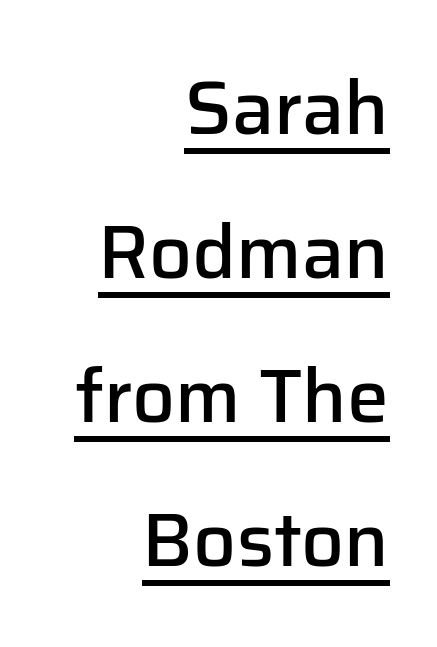
Q: Is the text bold? A: Semi-bold.
Q: Is the text italic (slanted)? A: No, it is upright.
Q: Is the typeface a serif or a sans-serif typeface? A: Sans-serif.
Q: Is the text underlined? A: Yes.
Q: How is the paragraph aligned? A: Right-aligned.
Q: Is the spacing between letters normal or unusually wide? A: Normal.
Q: Is the spacing between lines tight, normal or loose? A: Loose.
Q: Width (condensed, normal, or wide)? A: Normal.
Q: Stroke contrast? A: Low.
Q: x-height? A: Medium.
Q: Monospaced? A: No.
